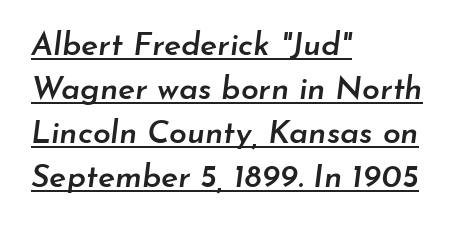
{"italic": "yes", "lean": "right", "slant_degrees": 7, "bold": "semi", "weight": "semibold", "width": "normal", "stroke_contrast": "low", "x_height": "small", "monospaced": "no", "underline": "yes", "align": "left", "line_spacing": "normal", "line_spacing_ratio": 1.37, "letter_spacing": "normal", "letter_spacing_em": 0.0, "glyph_px": 32}
